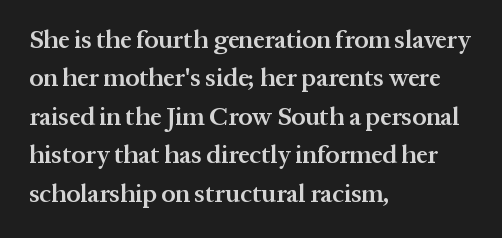
{"italic": "no", "bold": "semi", "underline": "no", "align": "left", "line_spacing": "normal", "line_spacing_ratio": 1.54, "letter_spacing": "normal", "letter_spacing_em": 0.0, "glyph_px": 25}
